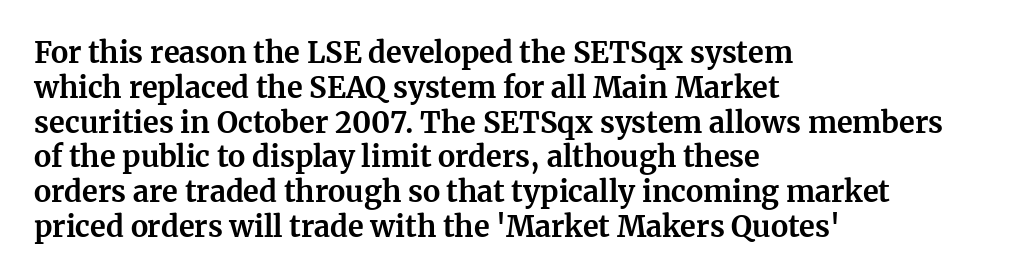
{"serif": "yes", "italic": "no", "bold": "yes", "weight": "bold", "width": "normal", "stroke_contrast": "medium", "x_height": "medium", "monospaced": "no", "underline": "no", "align": "left", "line_spacing_ratio": 1.2, "letter_spacing": "normal", "letter_spacing_em": 0.0, "glyph_px": 29}
